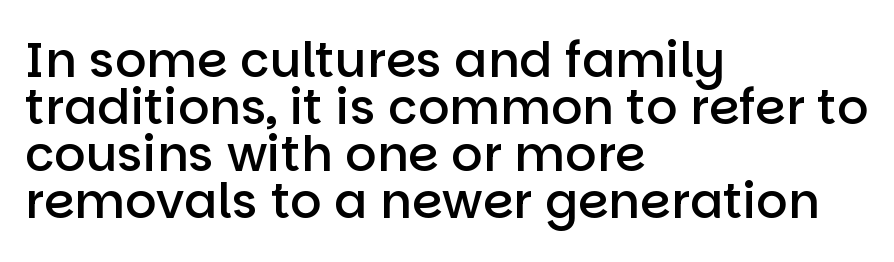
The image shows 49 px semibold sans-serif type, upright; set left-aligned, tight line spacing (0.96x), normal letter spacing, not underlined; low stroke contrast and a large x-height.
